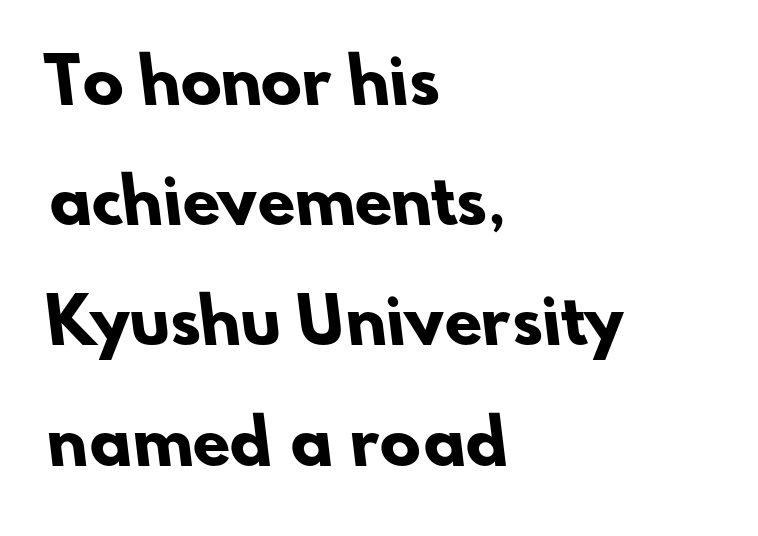
A full-strength bold gives these letters their thick strokes. Underline: absent. Characters follow at the spacing the type designer built in. These lines are rendered in a variable-pitch font. The passage shown is typeset with a sans-serif family.
